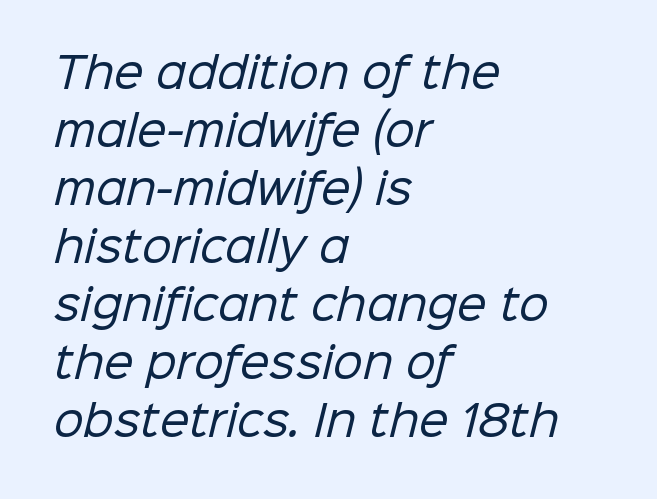
Q: Is the text bold? A: No.
Q: Is the typeface a serif or a sans-serif typeface? A: Sans-serif.
Q: Is the text underlined? A: No.
Q: How is the paragraph aligned? A: Left-aligned.
Q: Is the spacing between letters normal or unusually wide? A: Normal.
Q: Is the spacing between lines tight, normal or loose? A: Normal.
Q: Width (condensed, normal, or wide)? A: Normal.
Q: Stroke contrast? A: Low.
Q: x-height? A: Medium.
Q: Monospaced? A: No.
